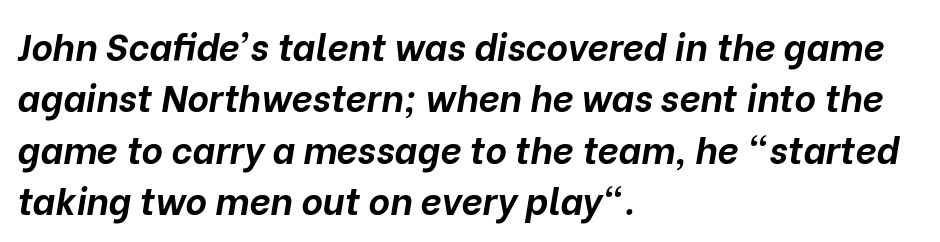
The image shows 37 px bold type, italic (leaning right); set left-aligned, normal line spacing (1.39x), normal letter spacing, not underlined; low stroke contrast and a medium x-height.
